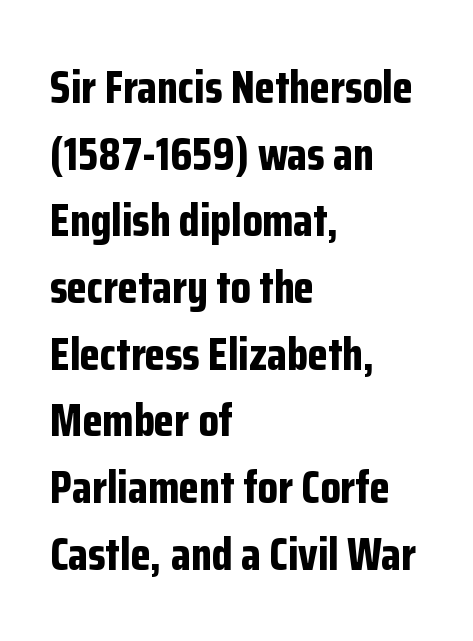
The image shows 46 px bold, condensed sans-serif type, upright; set left-aligned, normal line spacing (1.45x), normal letter spacing, not underlined; low stroke contrast and a medium x-height.
